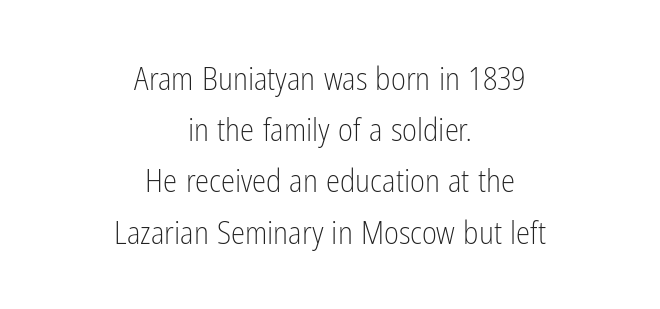
These lines are composed in type without serifs. How are the letters spaced? Ordinarily, with no added tracking. Anything drawn beneath the words? Only blank space. Every stem runs plumb, perpendicular to the baseline. Weight class: somewhere from thin through regular. Here the designer chose a conventional face with non-uniform glyph widths.
